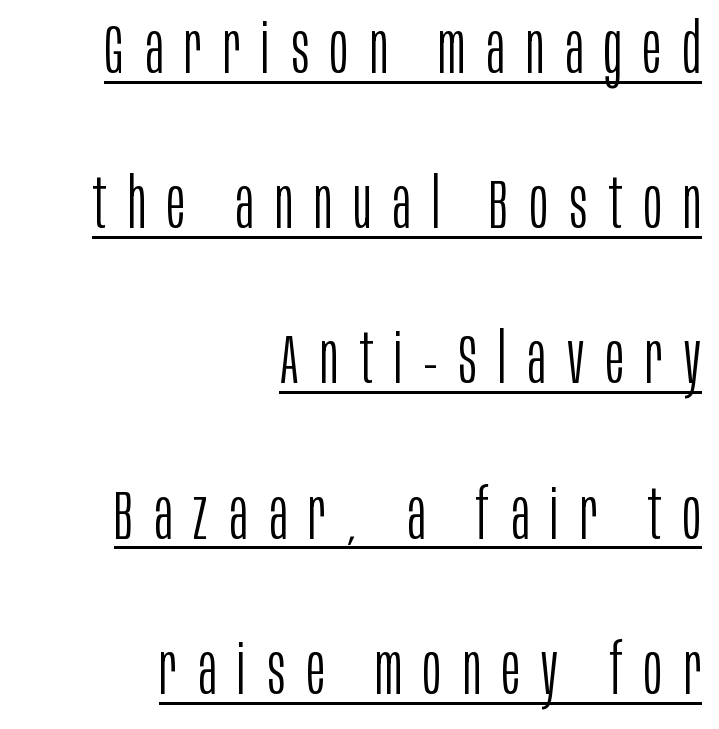
The image shows 69 px light, condensed sans-serif type, upright; set right-aligned, loose line spacing (2.25x), unusually wide letter spacing (+0.31 em), underlined; low stroke contrast and a large x-height.
